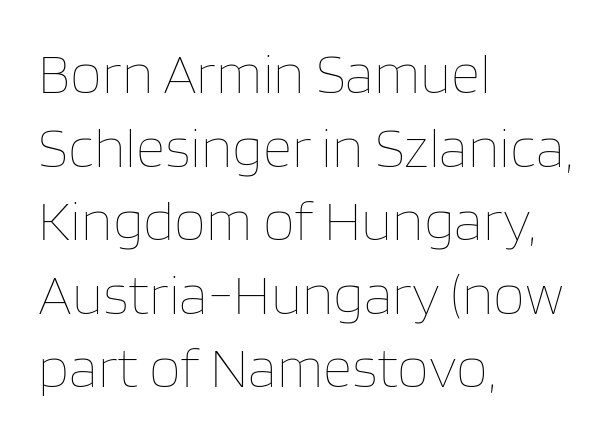
The image shows 57 px thin type, upright; set left-aligned, normal line spacing (1.29x), normal letter spacing, not underlined; low stroke contrast and a large x-height.
